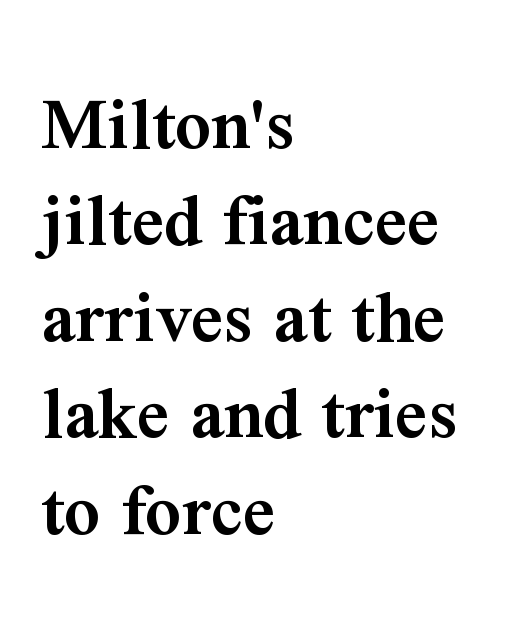
The image shows 79 px semibold serif type, upright; set left-aligned, line spacing 1.22x, normal letter spacing, not underlined; medium stroke contrast and a medium x-height.
